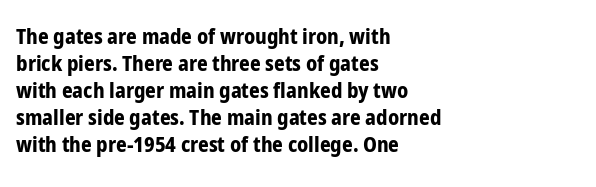
Which margin do the lines hug? The left one — the right edge is uneven. The foot of each line stays bare and open. Strokes here are thick enough to call this a true bold. Does the lettering tilt? It doesn't — this is upright. You could call the tracking neutral — neither tight nor loose. Interline gaps are of average width in this sample.
